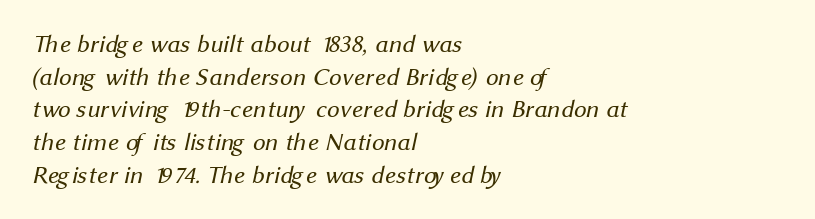
Q: Is the text bold? A: No.
Q: Is the text underlined? A: No.
Q: How is the paragraph aligned? A: Left-aligned.
Q: Is the spacing between letters normal or unusually wide? A: Normal.
Q: Is the spacing between lines tight, normal or loose? A: Normal.
